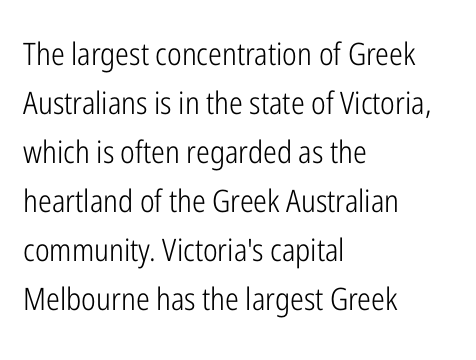
The image shows 31 px light, condensed sans-serif type, upright; set left-aligned, normal line spacing (1.58x), normal letter spacing, not underlined; low stroke contrast and a medium x-height.
